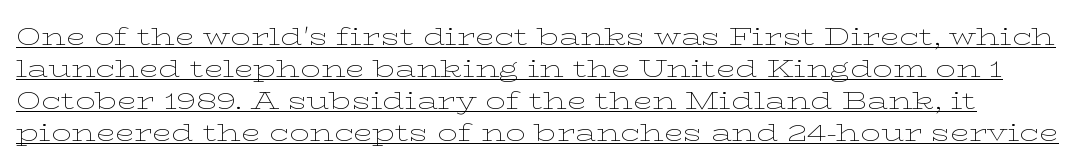
{"italic": "no", "bold": "no", "underline": "yes", "line_spacing": "normal", "line_spacing_ratio": 1.28, "letter_spacing": "normal", "letter_spacing_em": 0.0, "glyph_px": 25}
